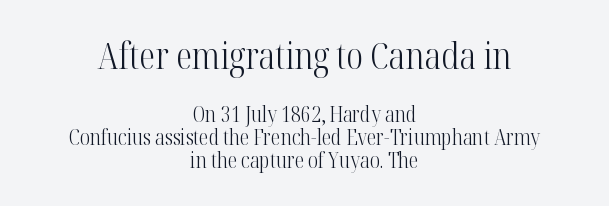
{"serif": "yes", "italic": "no", "bold": "no", "weight": "light", "width": "condensed", "stroke_contrast": "high", "x_height": "medium", "monospaced": "no", "underline": "no", "align": "center", "line_spacing": "tight", "line_spacing_ratio": 1.11, "letter_spacing": "normal", "letter_spacing_em": 0.0, "larger_block": "first", "size_ratio": 1.71, "glyph_px": 36}
